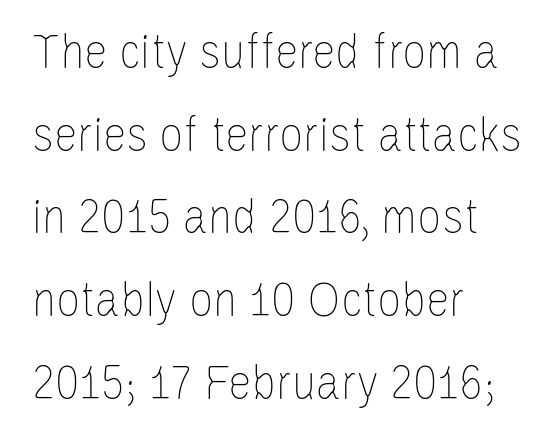
{"italic": "no", "bold": "no", "weight": "thin", "width": "condensed", "stroke_contrast": "low", "x_height": "large", "monospaced": "no", "underline": "no", "align": "left", "line_spacing": "normal", "line_spacing_ratio": 1.56, "letter_spacing": "normal", "letter_spacing_em": 0.0, "glyph_px": 53}
